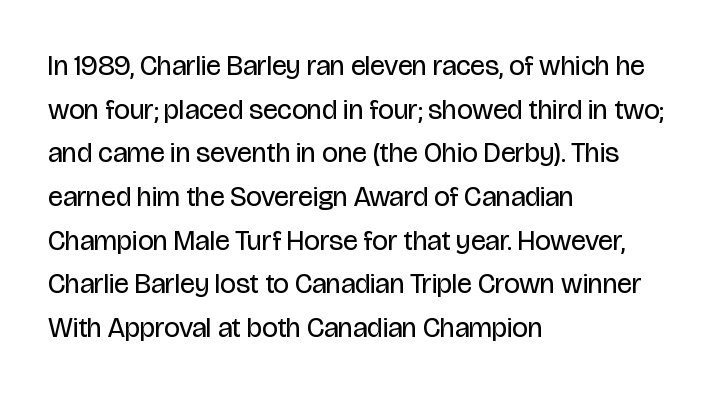
These lines sit exactly where default settings would place them. Character widths vary here, with narrow letters taking less room than wide ones. A typesetter would call this zero additional tracking. The strokes are not fattened; the text isn't bold.
